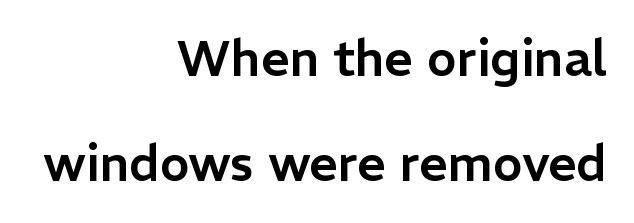
Q: Is the text italic (slanted)? A: No, it is upright.
Q: Is the typeface a serif or a sans-serif typeface? A: Sans-serif.
Q: Is the text underlined? A: No.
Q: How is the paragraph aligned? A: Right-aligned.
Q: Is the spacing between letters normal or unusually wide? A: Normal.
Q: Is the spacing between lines tight, normal or loose? A: Loose.
Q: Width (condensed, normal, or wide)? A: Normal.
Q: Stroke contrast? A: Low.
Q: x-height? A: Medium.
Q: Monospaced? A: No.
